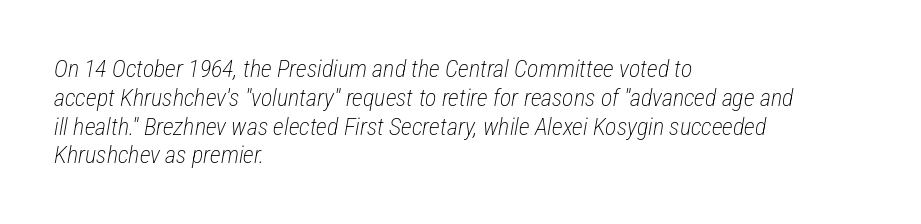
Q: Is the text bold? A: No.
Q: Is the text italic (slanted)? A: Yes, it leans right by about 12 degrees.
Q: Is the text underlined? A: No.
Q: How is the paragraph aligned? A: Left-aligned.
Q: Is the spacing between letters normal or unusually wide? A: Normal.
